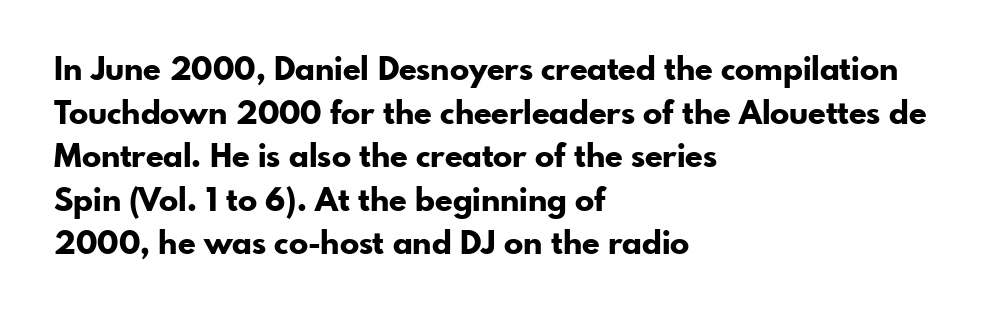
Q: Is the text bold? A: Yes.
Q: Is the text italic (slanted)? A: No, it is upright.
Q: Is the typeface a serif or a sans-serif typeface? A: Sans-serif.
Q: Is the text underlined? A: No.
Q: How is the paragraph aligned? A: Left-aligned.
Q: Is the spacing between letters normal or unusually wide? A: Normal.
Q: Is the spacing between lines tight, normal or loose? A: Normal.
Q: Width (condensed, normal, or wide)? A: Normal.
Q: Stroke contrast? A: Low.
Q: x-height? A: Small.
Q: Monospaced? A: No.
